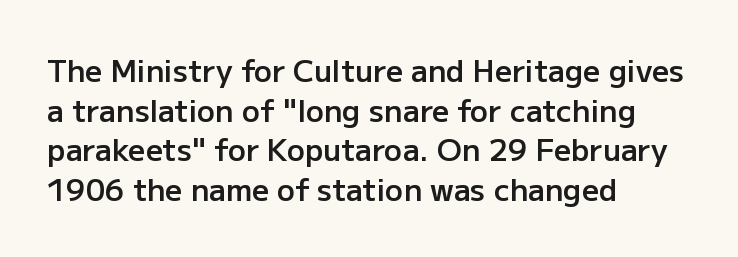
The image shows 30 px semibold sans-serif type, upright; set left-aligned, normal line spacing (1.32x), normal letter spacing, not underlined; low stroke contrast and a medium x-height.
